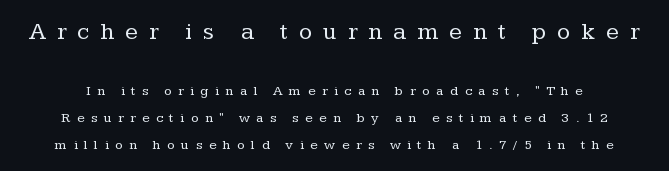
The image shows 24 px text type, upright; set loose line spacing (1.91x), unusually wide letter spacing (+0.46 em), not underlined; the first (top) block is 1.71x larger.
